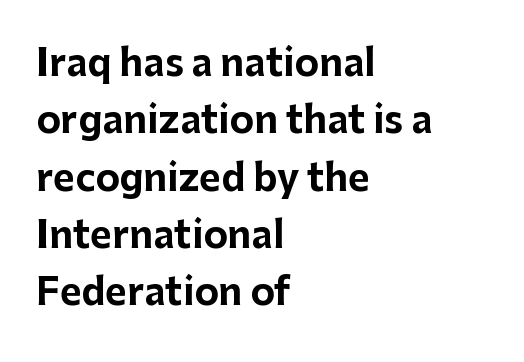
Q: Is the text bold? A: Yes.
Q: Is the text italic (slanted)? A: No, it is upright.
Q: Is the typeface a serif or a sans-serif typeface? A: Sans-serif.
Q: Is the text underlined? A: No.
Q: How is the paragraph aligned? A: Left-aligned.
Q: Is the spacing between letters normal or unusually wide? A: Normal.
Q: Is the spacing between lines tight, normal or loose? A: Normal.
Q: Width (condensed, normal, or wide)? A: Normal.
Q: Stroke contrast? A: Low.
Q: x-height? A: Medium.
Q: Monospaced? A: No.
